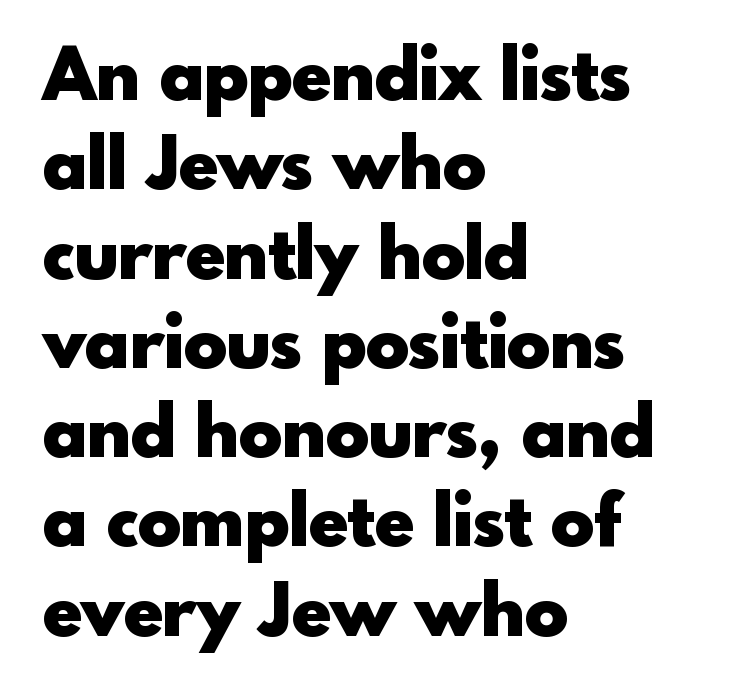
Q: Is the text bold? A: Yes.
Q: Is the text italic (slanted)? A: No, it is upright.
Q: Is the typeface a serif or a sans-serif typeface? A: Sans-serif.
Q: Is the text underlined? A: No.
Q: How is the paragraph aligned? A: Left-aligned.
Q: Is the spacing between letters normal or unusually wide? A: Normal.
Q: Width (condensed, normal, or wide)? A: Normal.
Q: x-height? A: Small.
Q: Monospaced? A: No.
